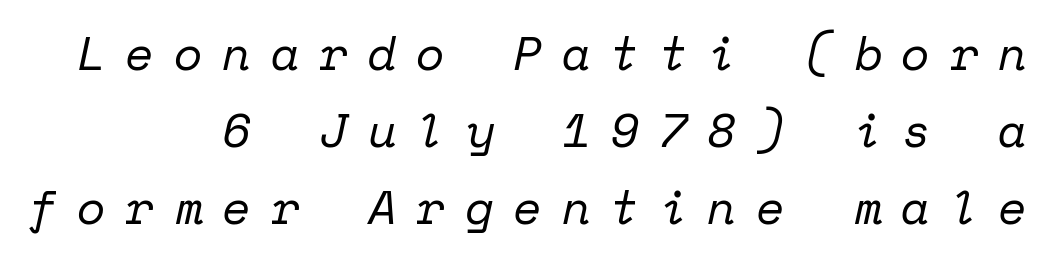
{"serif": "yes", "italic": "yes", "lean": "right", "slant_degrees": 12, "bold": "no", "weight": "regular", "width": "normal", "stroke_contrast": "low", "x_height": "medium", "monospaced": "yes", "underline": "no", "align": "right", "line_spacing": "normal", "line_spacing_ratio": 1.64, "letter_spacing": "wide", "letter_spacing_em": 0.42, "glyph_px": 47}
